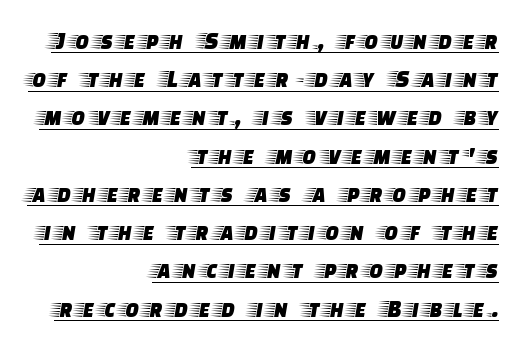
{"underline": "yes", "align": "right", "line_spacing": "normal", "line_spacing_ratio": 1.53, "letter_spacing": "wide", "letter_spacing_em": 0.22, "glyph_px": 25}
